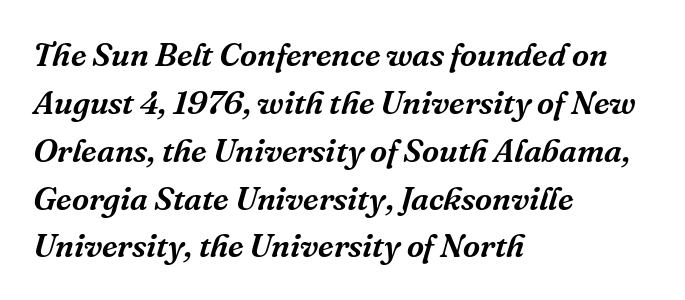
{"serif": "yes", "italic": "yes", "lean": "right", "slant_degrees": 16, "width": "normal", "stroke_contrast": "medium", "x_height": "medium", "monospaced": "no", "underline": "no", "align": "left", "line_spacing": "normal", "line_spacing_ratio": 1.45, "letter_spacing": "normal", "letter_spacing_em": 0.0, "glyph_px": 33}
